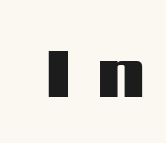
{"serif": "no", "italic": "no", "bold": "yes", "weight": "heavy", "width": "wide", "stroke_contrast": "medium", "x_height": "medium", "monospaced": "no", "underline": "no", "letter_spacing": "wide", "letter_spacing_em": 0.32, "glyph_px": 73}
